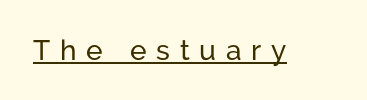
Q: Is the text italic (slanted)? A: No, it is upright.
Q: Is the typeface a serif or a sans-serif typeface? A: Sans-serif.
Q: Is the text underlined? A: Yes.
Q: Is the spacing between letters normal or unusually wide? A: Unusually wide.
Q: Width (condensed, normal, or wide)? A: Normal.
Q: Stroke contrast? A: Low.
Q: x-height? A: Medium.
Q: Monospaced? A: No.
